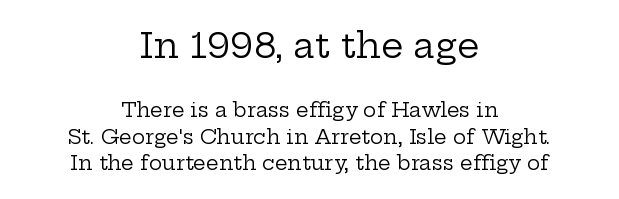
Q: Is the text bold? A: No.
Q: Is the text italic (slanted)? A: No, it is upright.
Q: Is the typeface a serif or a sans-serif typeface? A: Serif.
Q: Is the text underlined? A: No.
Q: How is the paragraph aligned? A: Centered.
Q: Is the spacing between letters normal or unusually wide? A: Normal.
Q: Is the spacing between lines tight, normal or loose? A: Normal.
Q: Which block of text is set in a larger size, the first (top) or the second (bottom)? A: The first (top) one.
Q: Width (condensed, normal, or wide)? A: Wide.
Q: Stroke contrast? A: Low.
Q: x-height? A: Medium.
Q: Monospaced? A: No.
